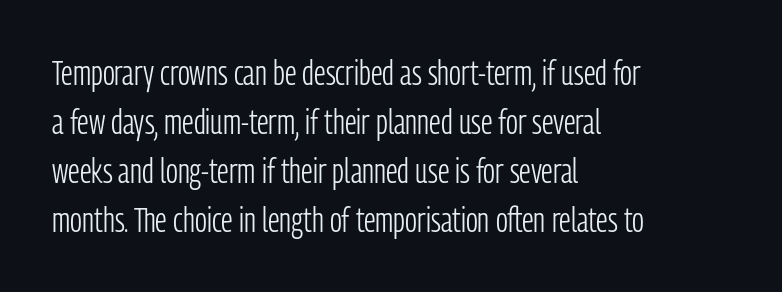
{"serif": "no", "italic": "no", "bold": "no", "weight": "light", "width": "condensed", "stroke_contrast": "low", "x_height": "medium", "monospaced": "no", "underline": "no", "align": "left", "line_spacing": "normal", "line_spacing_ratio": 1.44, "letter_spacing": "normal", "letter_spacing_em": 0.0, "glyph_px": 34}
